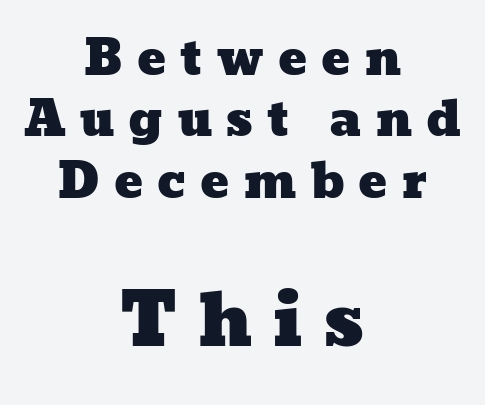
{"width": "wide", "stroke_contrast": "low", "x_height": "medium", "monospaced": "no", "underline": "no", "align": "center", "line_spacing": "normal", "line_spacing_ratio": 1.28, "letter_spacing": "wide", "letter_spacing_em": 0.28, "larger_block": "second", "size_ratio": 1.5, "glyph_px": 72}
